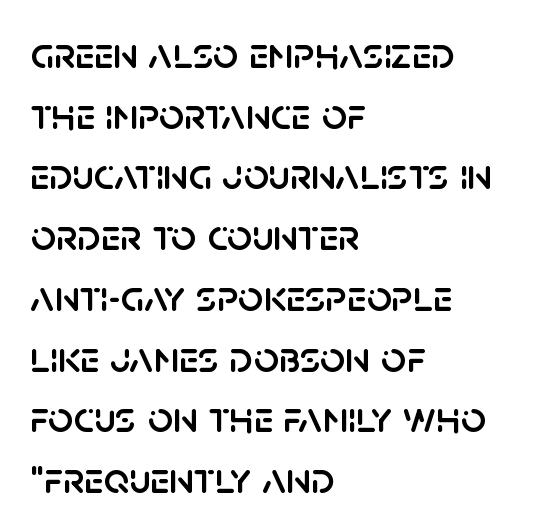
Q: Is the text italic (slanted)? A: No, it is upright.
Q: Is the typeface a serif or a sans-serif typeface? A: Sans-serif.
Q: Is the text underlined? A: No.
Q: How is the paragraph aligned? A: Left-aligned.
Q: Is the spacing between letters normal or unusually wide? A: Normal.
Q: Is the spacing between lines tight, normal or loose? A: Normal.
Q: Width (condensed, normal, or wide)? A: Normal.
Q: Stroke contrast? A: Low.
Q: x-height? A: Large.
Q: Monospaced? A: No.
